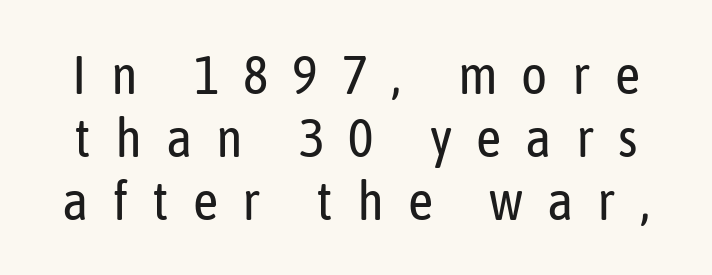
The image shows 55 px regular-weight, condensed sans-serif type, upright; set tight line spacing (1.15x), unusually wide letter spacing (+0.44 em), not underlined; low stroke contrast and a medium x-height.
